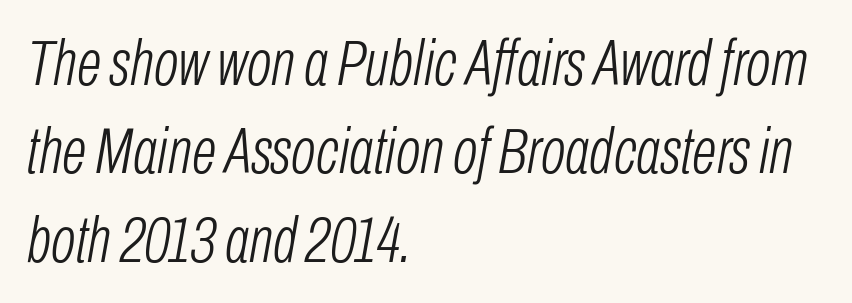
The passage shown is not underscored anywhere. An italicized treatment has been applied to the whole sample. Note the varied advance widths — an 'i' is clearly narrower than an 'm'. This block has exactly the height ordinary leading produces. The paragraph has a hard left edge and a soft right edge.
